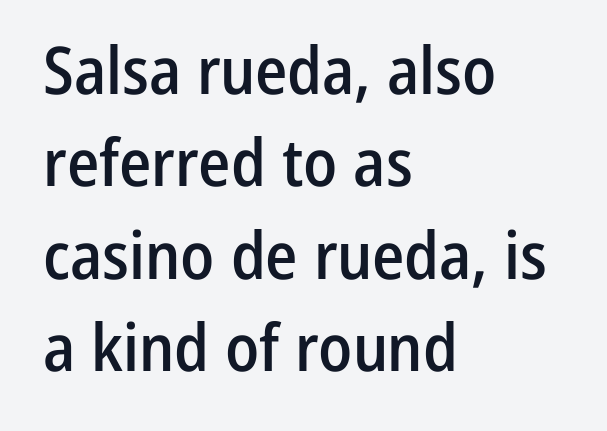
Q: Is the text bold? A: Semi-bold.
Q: Is the text italic (slanted)? A: No, it is upright.
Q: Is the typeface a serif or a sans-serif typeface? A: Sans-serif.
Q: Is the text underlined? A: No.
Q: How is the paragraph aligned? A: Left-aligned.
Q: Is the spacing between letters normal or unusually wide? A: Normal.
Q: Is the spacing between lines tight, normal or loose? A: Normal.
Q: Width (condensed, normal, or wide)? A: Condensed.
Q: Stroke contrast? A: Low.
Q: x-height? A: Medium.
Q: Monospaced? A: No.
